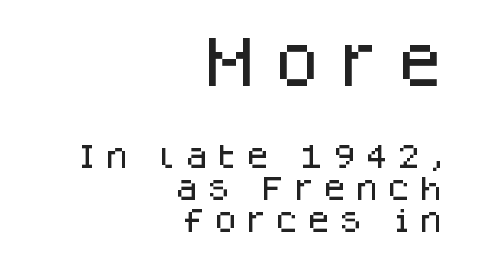
Q: Is the text italic (slanted)? A: No, it is upright.
Q: Is the typeface a serif or a sans-serif typeface? A: Sans-serif.
Q: Is the text underlined? A: No.
Q: How is the paragraph aligned? A: Right-aligned.
Q: Is the spacing between letters normal or unusually wide? A: Unusually wide.
Q: Which block of text is set in a larger size, the first (top) or the second (bottom)? A: The first (top) one.
Q: Width (condensed, normal, or wide)? A: Normal.
Q: Stroke contrast? A: Low.
Q: x-height? A: Large.
Q: Monospaced? A: No.
